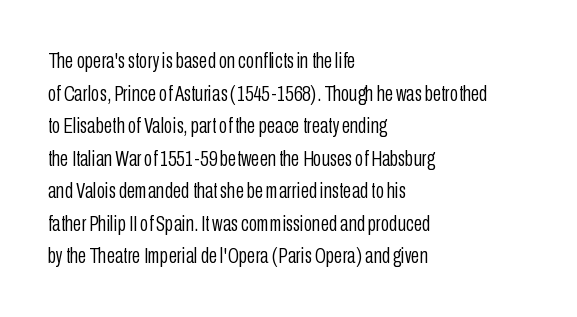
Q: Is the text bold? A: No.
Q: Is the text italic (slanted)? A: No, it is upright.
Q: Is the text underlined? A: No.
Q: How is the paragraph aligned? A: Left-aligned.
Q: Is the spacing between letters normal or unusually wide? A: Normal.
Q: Is the spacing between lines tight, normal or loose? A: Normal.
